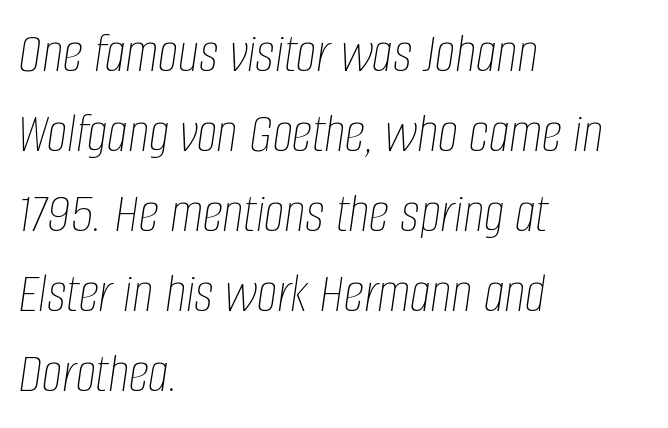
Compared with typical body copy, the letter spacing here is the same. The block of text has a typical density, with ordinary space between rows. The specimen reads as italic at a glance. Compared with a centered layout, this one pins lines to the left instead. Each letter keeps its own natural width here, so spacing adapts to shape.
